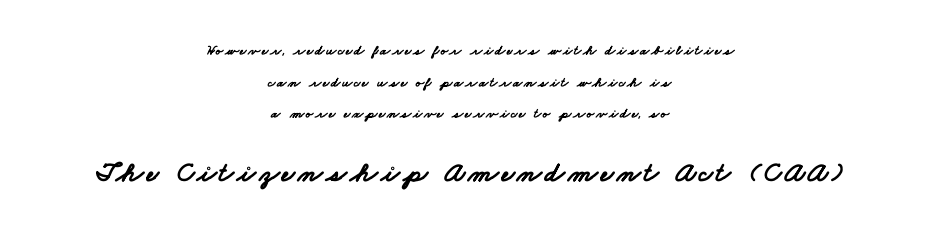
The text block is weighted toward neither margin, spreading evenly from the middle. The emphasis by scale lands on block number two, below. The characters look thick and weighty, a clear bold. The passage shown stacks its lines with a broad gap. Bare-footed words on every line.
